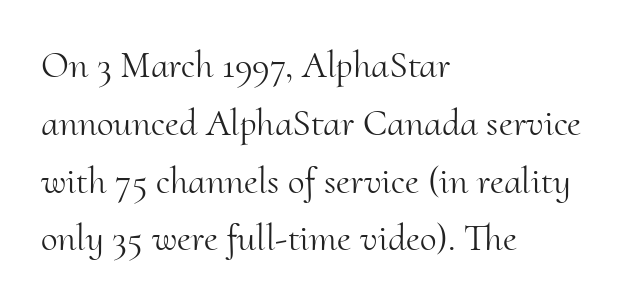
Default kerning and tracking; the words read as compact shapes. The leading is moderate, giving the passage an even texture. Teacher's note: observe the even left margin — that is flush-left alignment. No chunkiness to these letters — they're not bold. The text was rendered using a seriffed face with decorative stroke endings. Italic? Not at all — the glyphs are vertical.
